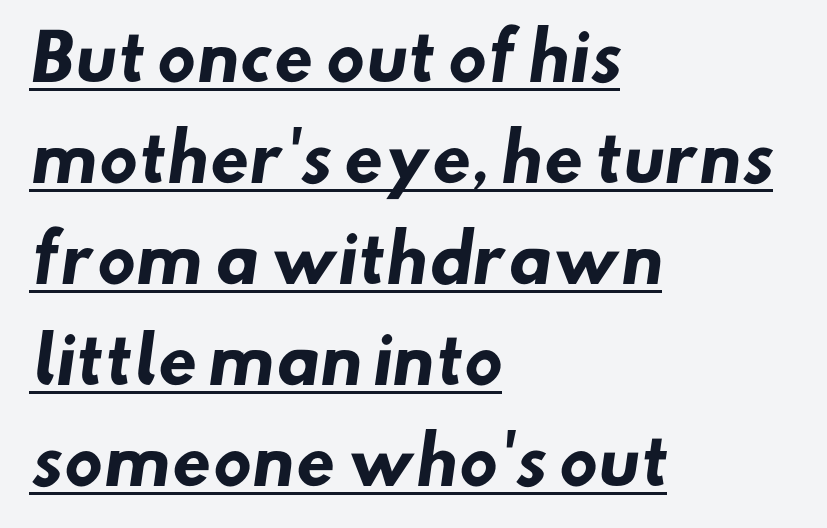
{"serif": "no", "bold": "yes", "weight": "heavy", "width": "normal", "stroke_contrast": "low", "x_height": "small", "monospaced": "no", "underline": "yes", "align": "left", "line_spacing": "normal", "line_spacing_ratio": 1.58, "letter_spacing": "normal", "letter_spacing_em": 0.0, "glyph_px": 64}
